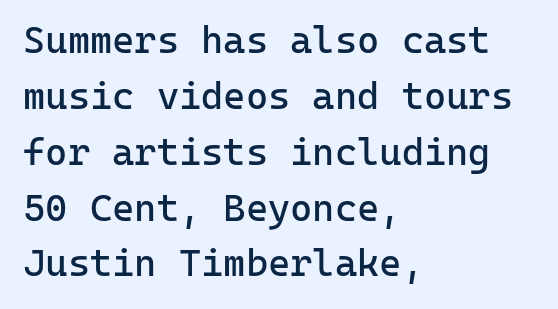
Caption: multi-line text, flush left, ragged right. The space beneath each line is pristine and unruled. The rendering shows plain stroke endings on the letterforms — a sans-serif design. Compared with typical body copy, the letter spacing here is the same. The vertical gap from one line to the next is medium. Is this a heavy cut? Hardly; it is regular or lighter.
